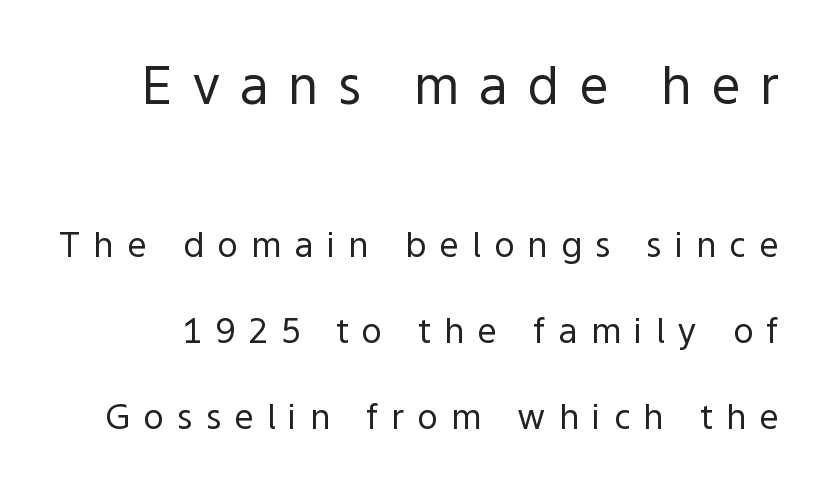
{"serif": "no", "italic": "no", "bold": "no", "weight": "regular", "width": "normal", "x_height": "medium", "monospaced": "no", "underline": "no", "line_spacing": "loose", "line_spacing_ratio": 2.46, "letter_spacing": "wide", "letter_spacing_em": 0.37, "larger_block": "first", "size_ratio": 1.49, "glyph_px": 52}
